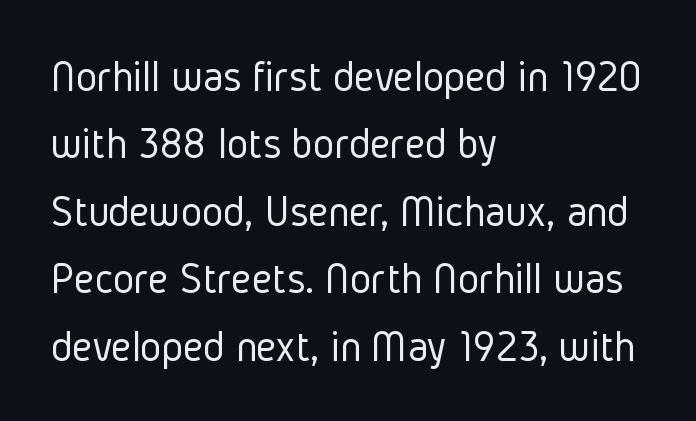
The image shows 45 px light, condensed sans-serif type, upright; set left-aligned, normal line spacing (1.5x), normal letter spacing, not underlined; low stroke contrast and a medium x-height.
